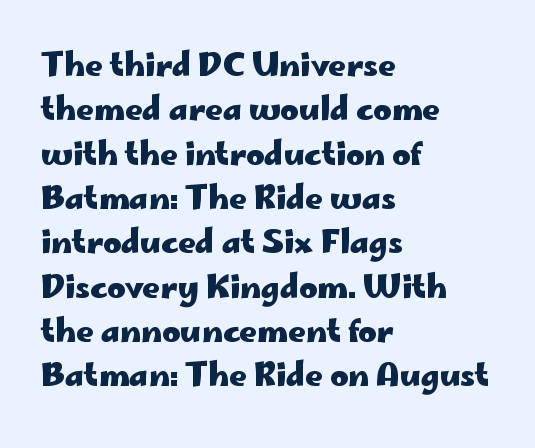
Quick note: underline off. The space between consecutive lines is moderate. Heavy-handed strokes throughout: this text is bold. A roman cut, with each character standing at attention.
